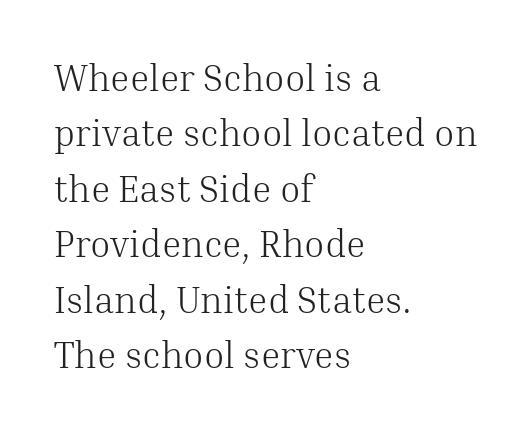
Q: Is the text bold? A: No.
Q: Is the text italic (slanted)? A: No, it is upright.
Q: Is the typeface a serif or a sans-serif typeface? A: Serif.
Q: Is the text underlined? A: No.
Q: How is the paragraph aligned? A: Left-aligned.
Q: Is the spacing between letters normal or unusually wide? A: Normal.
Q: Is the spacing between lines tight, normal or loose? A: Normal.
Q: Width (condensed, normal, or wide)? A: Normal.
Q: Stroke contrast? A: Medium.
Q: x-height? A: Medium.
Q: Monospaced? A: No.
